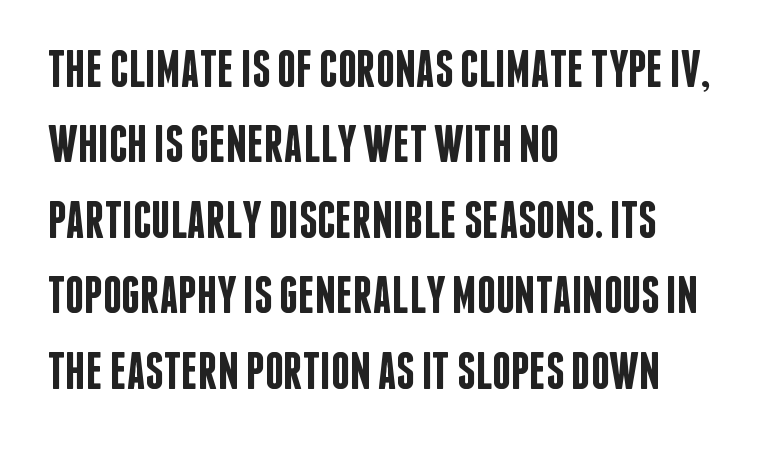
{"serif": "no", "italic": "no", "bold": "semi", "weight": "semibold", "width": "condensed", "stroke_contrast": "low", "x_height": "large", "monospaced": "no", "underline": "no", "align": "left", "line_spacing": "normal", "line_spacing_ratio": 1.45, "letter_spacing": "normal", "letter_spacing_em": 0.0, "glyph_px": 52}
